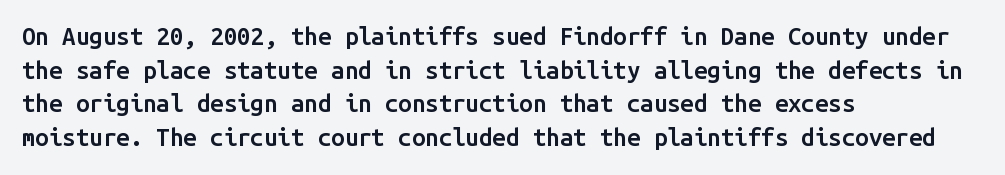
{"italic": "no", "bold": "semi", "underline": "no", "align": "left", "line_spacing": "normal", "line_spacing_ratio": 1.4, "letter_spacing": "normal", "letter_spacing_em": 0.0, "glyph_px": 24}
